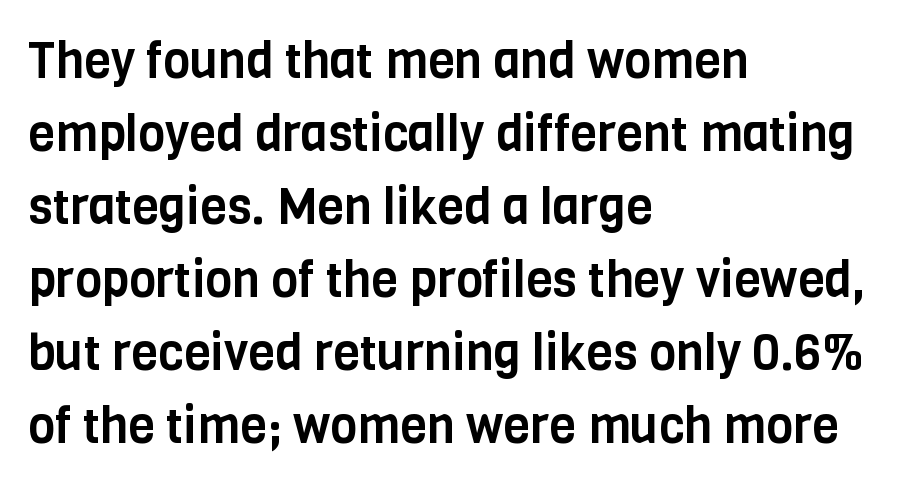
Q: Is the text italic (slanted)? A: No, it is upright.
Q: Is the typeface a serif or a sans-serif typeface? A: Sans-serif.
Q: Is the text underlined? A: No.
Q: How is the paragraph aligned? A: Left-aligned.
Q: Is the spacing between letters normal or unusually wide? A: Normal.
Q: Is the spacing between lines tight, normal or loose? A: Normal.
Q: Width (condensed, normal, or wide)? A: Condensed.
Q: Stroke contrast? A: Low.
Q: x-height? A: Large.
Q: Monospaced? A: No.
